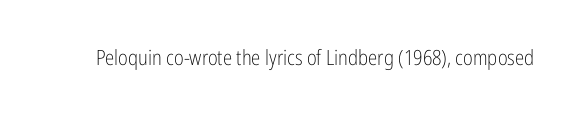
The image shows 21 px text type, upright; set normal letter spacing, not underlined.
